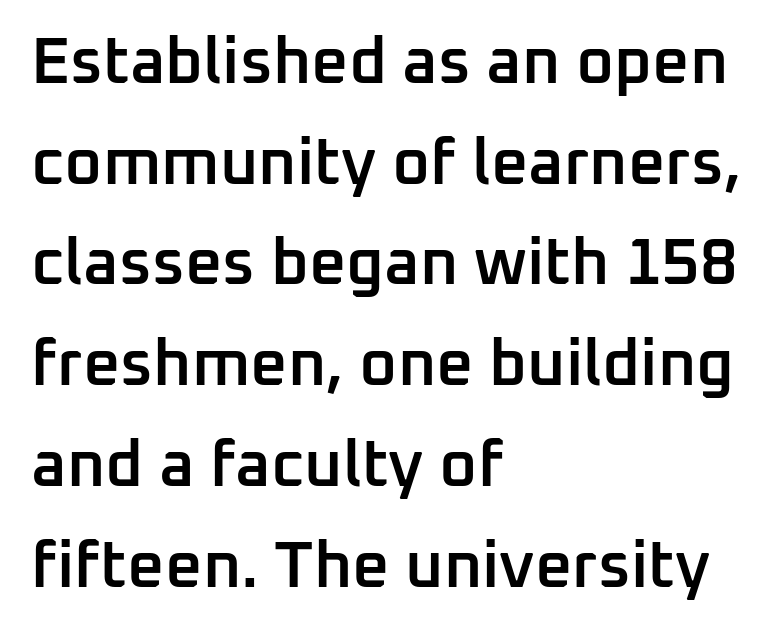
Students, note that the glyphs here touch the page at normal intervals. Horizontally, the lines are justified to the leading edge only. The glyphs are unaccompanied by any horizontal stroke below them. In terms of weight, the rendering is demibold, just under bold.
